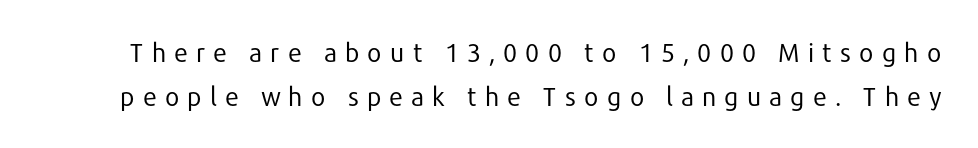
Q: Is the text bold? A: No.
Q: Is the text italic (slanted)? A: No, it is upright.
Q: Is the text underlined? A: No.
Q: Is the spacing between letters normal or unusually wide? A: Unusually wide.
Q: Is the spacing between lines tight, normal or loose? A: Normal.
